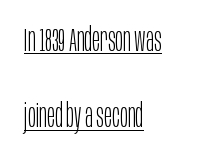
{"serif": "no", "italic": "no", "bold": "no", "weight": "light", "width": "condensed", "stroke_contrast": "low", "x_height": "large", "monospaced": "no", "underline": "yes", "align": "left", "line_spacing": "loose", "line_spacing_ratio": 2.31, "letter_spacing": "normal", "letter_spacing_em": 0.0, "glyph_px": 33}
